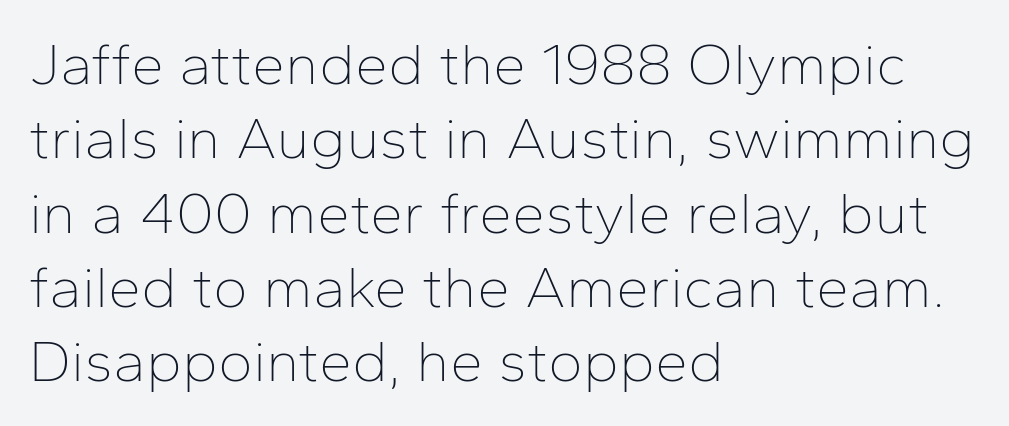
Q: Is the text bold? A: No.
Q: Is the text italic (slanted)? A: No, it is upright.
Q: Is the typeface a serif or a sans-serif typeface? A: Sans-serif.
Q: Is the text underlined? A: No.
Q: How is the paragraph aligned? A: Left-aligned.
Q: Is the spacing between letters normal or unusually wide? A: Normal.
Q: Is the spacing between lines tight, normal or loose? A: Normal.
Q: Width (condensed, normal, or wide)? A: Normal.
Q: Stroke contrast? A: Low.
Q: x-height? A: Medium.
Q: Monospaced? A: No.
